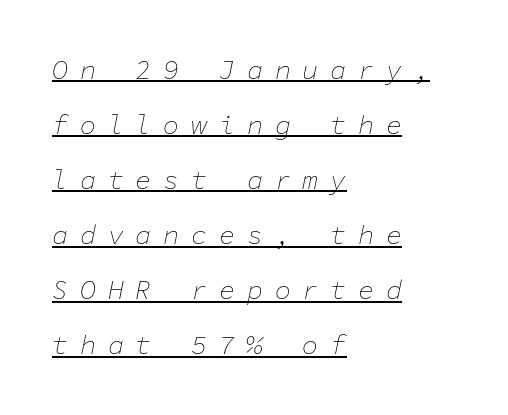
The image shows 27 px text type, italic (leaning right); set left-aligned, loose line spacing (2.04x), unusually wide letter spacing (+0.43 em), underlined.
